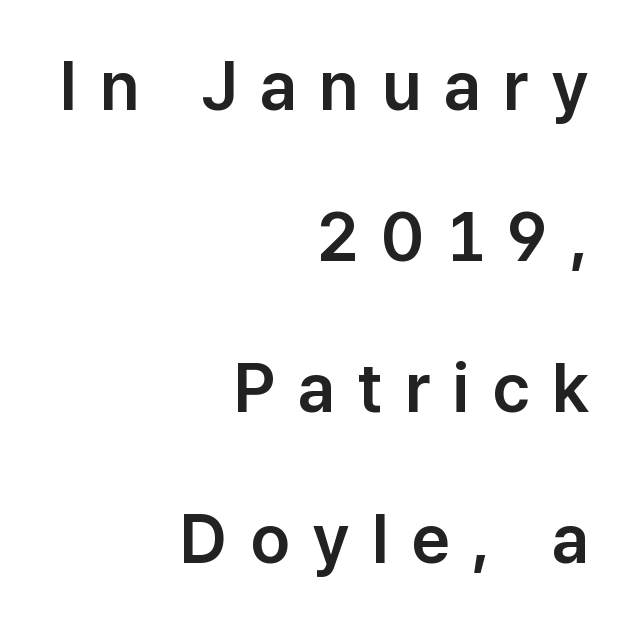
The image shows 68 px sans-serif type, upright; set right-aligned, loose line spacing (2.22x), unusually wide letter spacing (+0.33 em), not underlined; low stroke contrast and a medium x-height.
